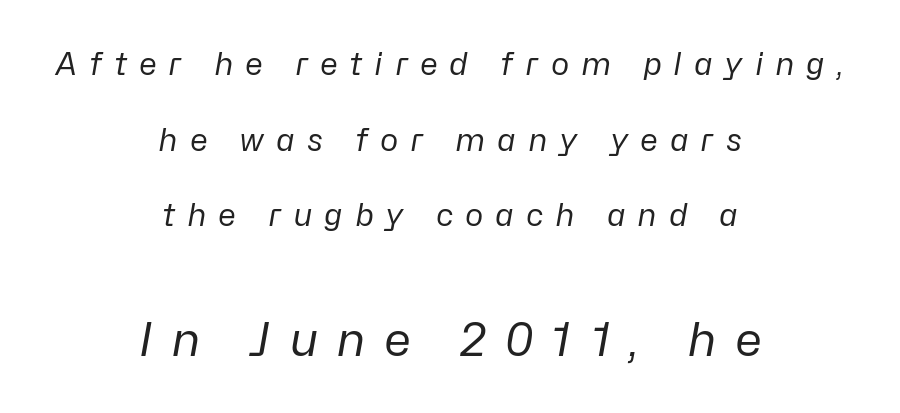
Is the block centered? Yes — each line is placed symmetrically about the middle. Here the glyphs are tracked loosely, breaking word shapes into spaced letters. Quick note: underline off. Is the type slanted? Yes — the strokes lean at a clear angle. Horizontal bands of white between lines are thick stripes. Varying glyph widths throughout — classic text-font behaviour.
